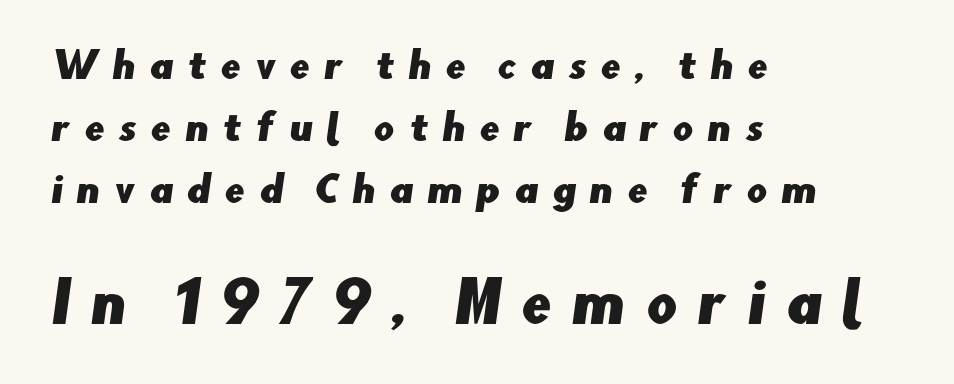
{"serif": "no", "width": "normal", "stroke_contrast": "low", "x_height": "small", "monospaced": "no", "underline": "no", "align": "left", "line_spacing_ratio": 1.72, "letter_spacing": "wide", "letter_spacing_em": 0.38, "larger_block": "second", "size_ratio": 1.5, "glyph_px": 54}
